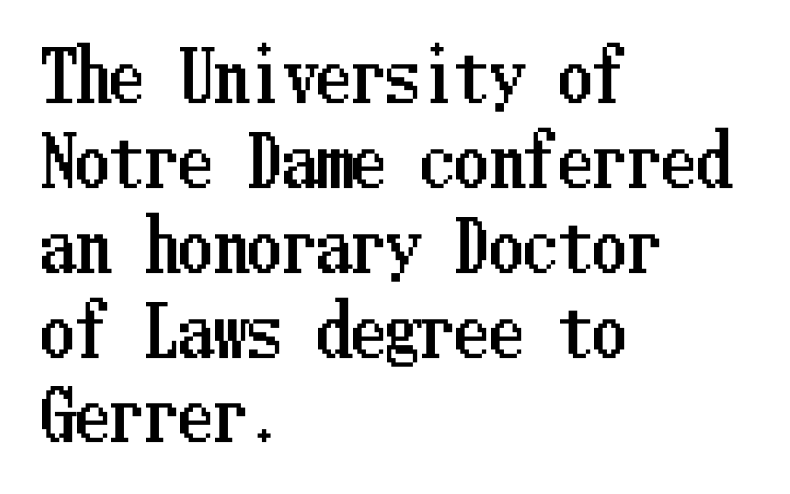
Type without underlining. The lettering holds an erect, upright posture throughout. These lines are set flush left with a ragged right edge. Glyph-to-glyph distance matches everyday printed text.
